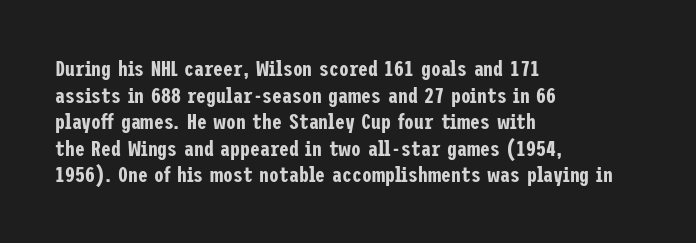
{"italic": "no", "underline": "no", "align": "left", "line_spacing_ratio": 1.21, "letter_spacing": "normal", "letter_spacing_em": 0.0, "glyph_px": 22}
